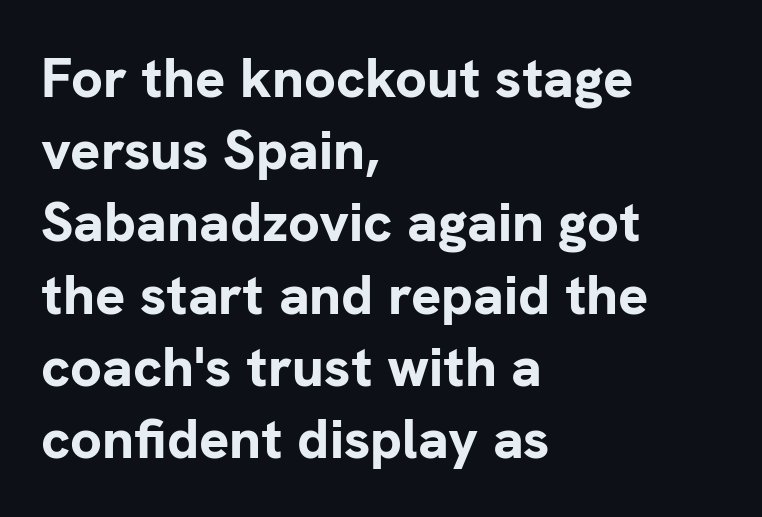
The horizontal fit of the characters is conventional and even. Regarding leading, the lines here are spaced in the standard way. The rendering uses natural spacing where letterforms have individual widths. Every character sits straight up, as roman type does. Type style note: lacks serifs.
